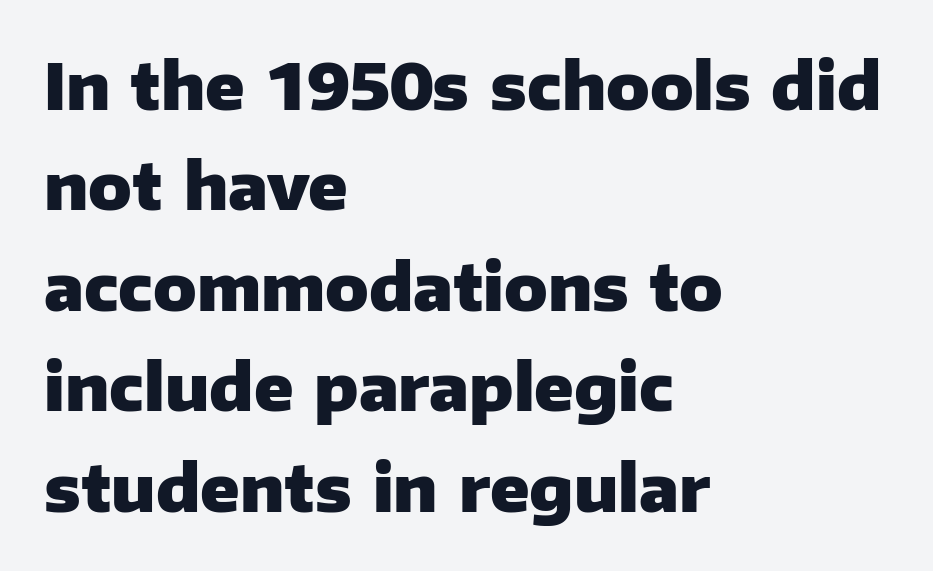
Q: Is the text bold? A: Yes.
Q: Is the text italic (slanted)? A: No, it is upright.
Q: Is the typeface a serif or a sans-serif typeface? A: Sans-serif.
Q: Is the text underlined? A: No.
Q: How is the paragraph aligned? A: Left-aligned.
Q: Is the spacing between letters normal or unusually wide? A: Normal.
Q: Is the spacing between lines tight, normal or loose? A: Normal.
Q: Width (condensed, normal, or wide)? A: Normal.
Q: Stroke contrast? A: Low.
Q: x-height? A: Medium.
Q: Monospaced? A: No.
